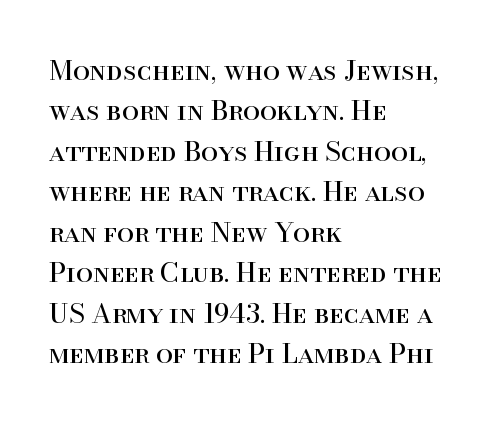
The image shows 27 px text type, upright; set left-aligned, normal line spacing (1.5x), normal letter spacing, not underlined.
